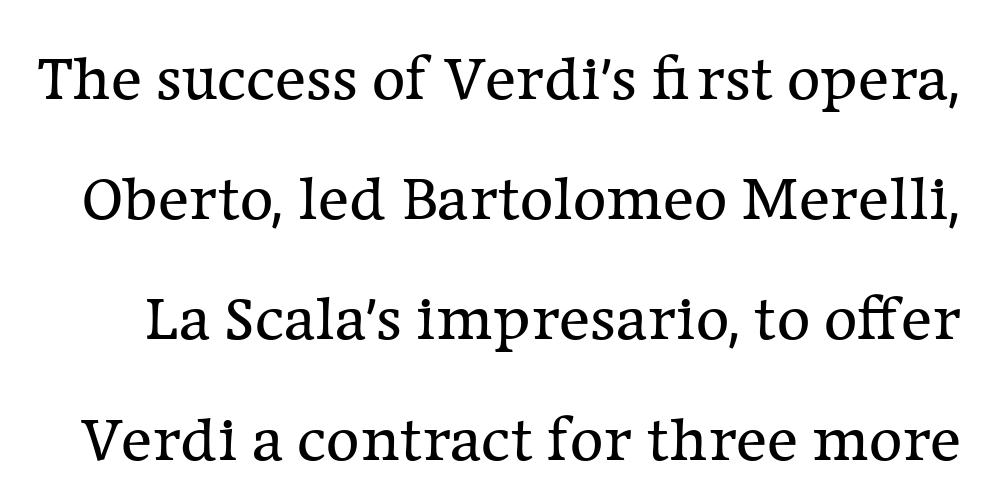
{"serif": "yes", "italic": "no", "bold": "no", "weight": "regular", "width": "normal", "stroke_contrast": "low", "x_height": "medium", "monospaced": "no", "underline": "no", "line_spacing_ratio": 1.85, "letter_spacing": "normal", "letter_spacing_em": 0.0, "glyph_px": 65}
